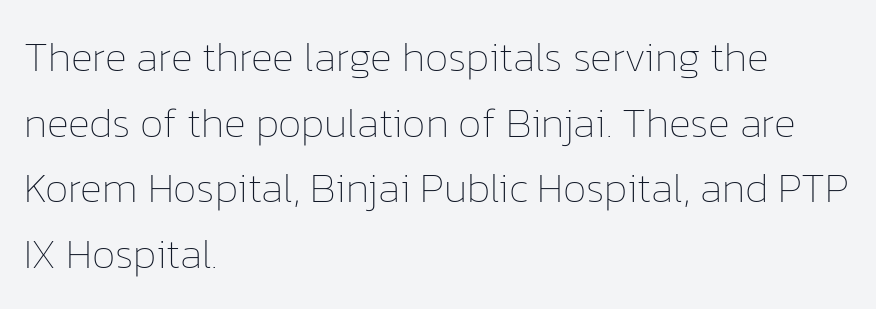
When letters stand straight like this, we call the style roman or upright. The face used here is rendered with its standard letterfit. This rendering uses left alignment, leaving the right contour irregular. Check under the words: just untouched page. The rendering uses a moderate line-height, typical for paragraphs. Is the stroke heavy? The answer is a plain regular-or-lighter.
